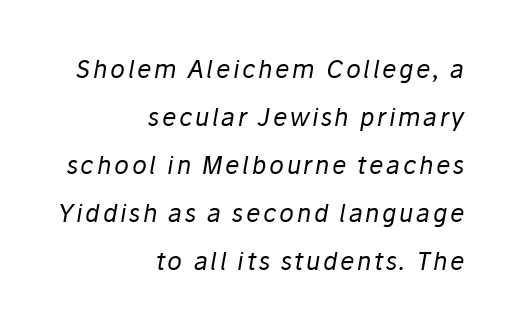
{"italic": "yes", "lean": "right", "slant_degrees": 10, "bold": "no", "underline": "no", "align": "right", "line_spacing": "loose", "line_spacing_ratio": 2.0, "glyph_px": 24}
